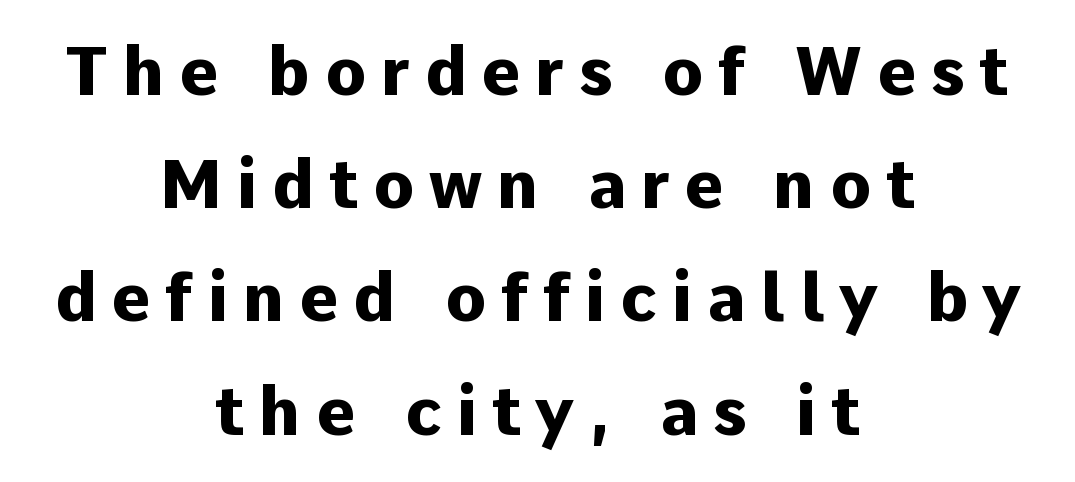
The passage shown is typed in a proportional face where columns would drift. Clear beneath every line of the passage. The letters stand straight up with perfectly vertical stems. In terms of weight, the rendering is a true, heavy bold.
